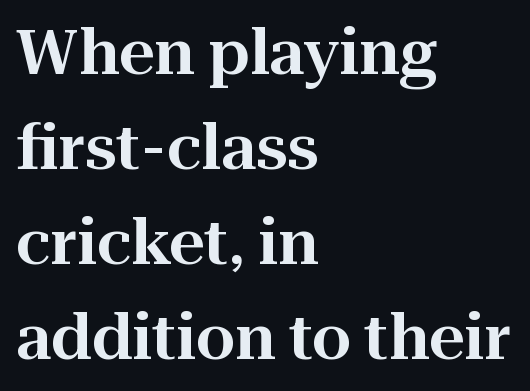
The image shows 62 px serif type, upright; set left-aligned, normal line spacing (1.53x), normal letter spacing, not underlined; high stroke contrast and a medium x-height.
